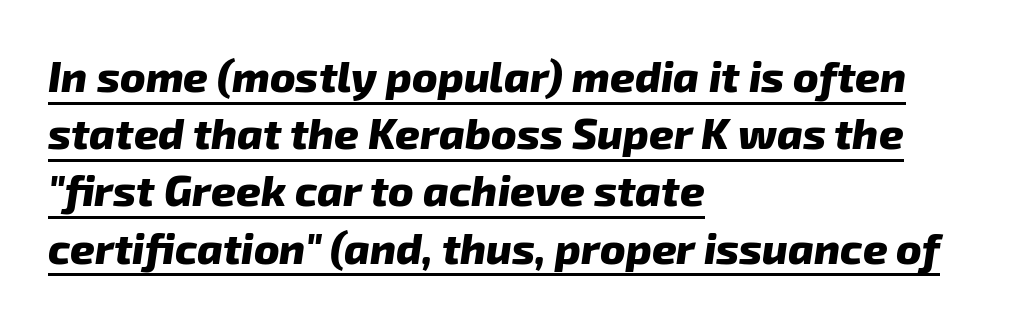
{"serif": "no", "bold": "yes", "weight": "heavy", "width": "normal", "stroke_contrast": "low", "x_height": "medium", "monospaced": "no", "underline": "yes", "align": "left", "line_spacing": "normal", "line_spacing_ratio": 1.33, "letter_spacing": "normal", "letter_spacing_em": 0.0, "glyph_px": 43}
